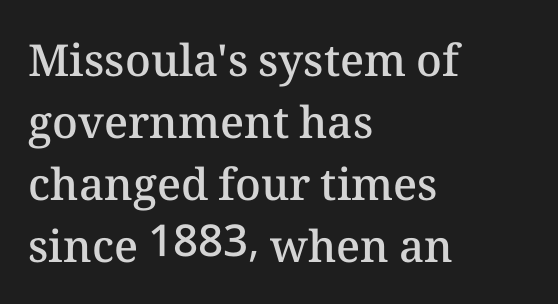
Q: Is the text bold? A: Semi-bold.
Q: Is the text italic (slanted)? A: No, it is upright.
Q: Is the text underlined? A: No.
Q: How is the paragraph aligned? A: Left-aligned.
Q: Is the spacing between letters normal or unusually wide? A: Normal.
Q: Is the spacing between lines tight, normal or loose? A: Normal.
Q: Width (condensed, normal, or wide)? A: Normal.
Q: Stroke contrast? A: Medium.
Q: x-height? A: Medium.
Q: Monospaced? A: No.
